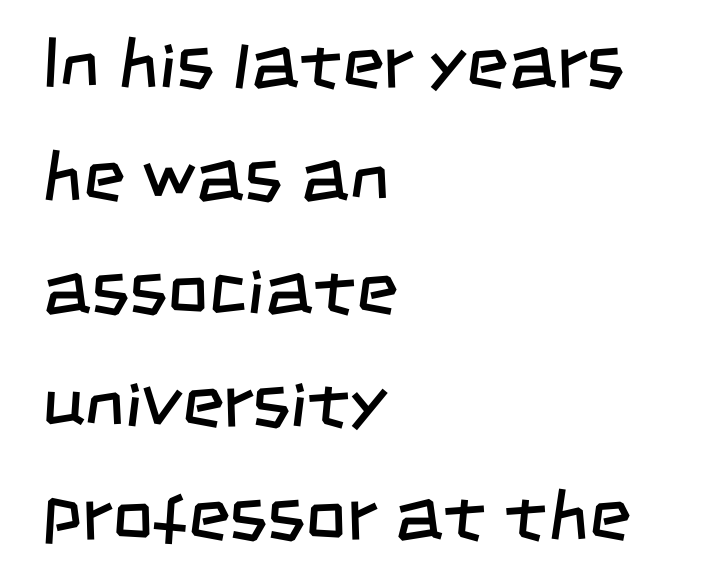
The image shows 72 px regular-weight, condensed sans-serif type; set left-aligned, normal line spacing (1.57x), normal letter spacing, not underlined; low stroke contrast and a large x-height.
